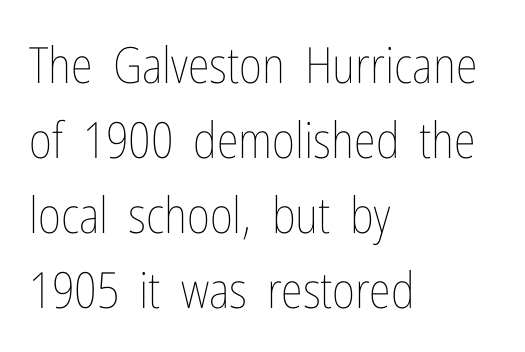
The image shows 50 px thin, condensed type, upright; set left-aligned, normal line spacing (1.5x), normal letter spacing, not underlined; low stroke contrast and a medium x-height.
